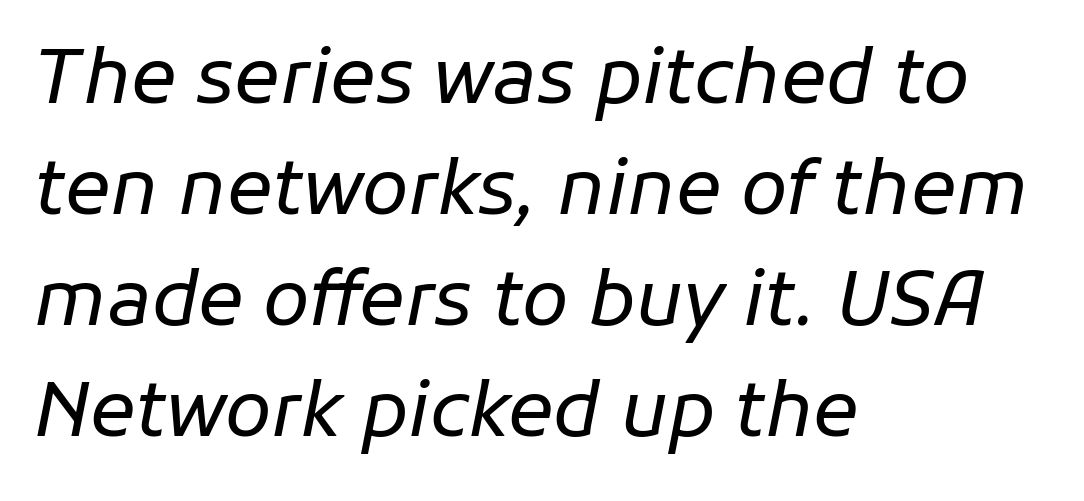
{"italic": "yes", "lean": "right", "slant_degrees": 11, "bold": "no", "weight": "regular", "width": "normal", "stroke_contrast": "low", "x_height": "medium", "monospaced": "no", "underline": "no", "align": "left", "line_spacing": "normal", "line_spacing_ratio": 1.46, "letter_spacing": "normal", "letter_spacing_em": 0.0, "glyph_px": 76}
